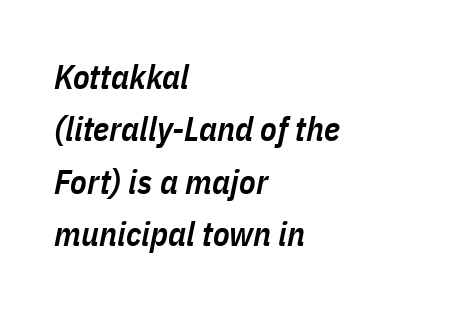
Glyph-to-glyph distance matches everyday printed text. The ragged edge is on the right, which tells us the setting is flush left. In terms of weight, the rendering is demibold, just under bold. The face used here is proportionally spaced, like ordinary book or web type. No word sits above an underline. The passage shown leans; its letterforms are oblique.
